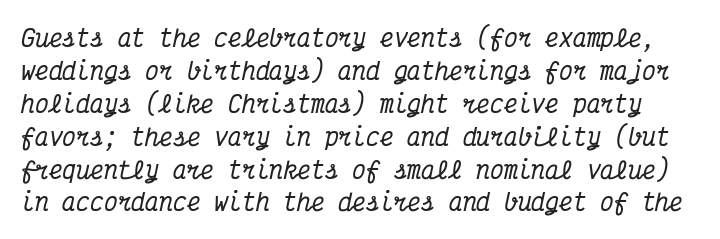
{"italic": "yes", "lean": "right", "slant_degrees": 12, "underline": "no", "line_spacing": "normal", "line_spacing_ratio": 1.43, "letter_spacing": "normal", "letter_spacing_em": 0.0, "glyph_px": 23}
